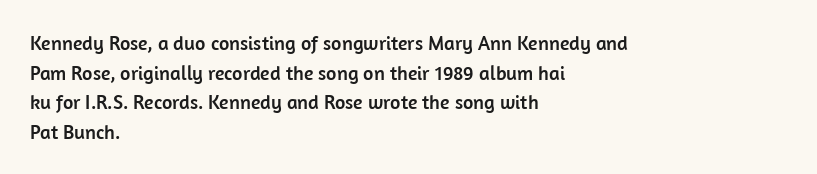
Q: Is the text italic (slanted)? A: No, it is upright.
Q: Is the text underlined? A: No.
Q: How is the paragraph aligned? A: Left-aligned.
Q: Is the spacing between letters normal or unusually wide? A: Normal.
Q: Is the spacing between lines tight, normal or loose? A: Normal.
